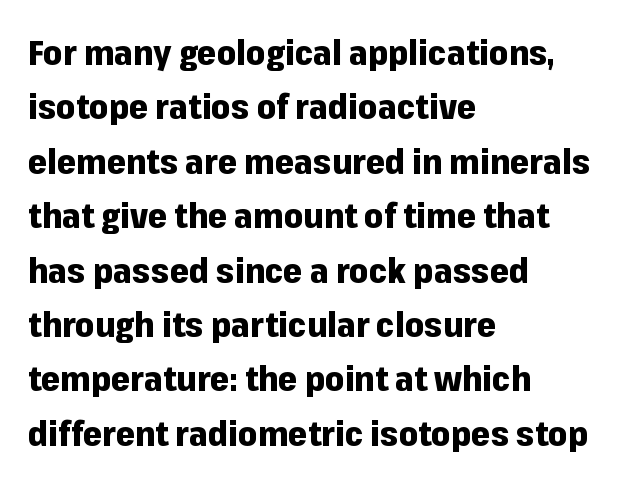
The image shows 34 px heavy sans-serif type, upright; set left-aligned, normal line spacing (1.6x), normal letter spacing, not underlined; low stroke contrast and a medium x-height.
